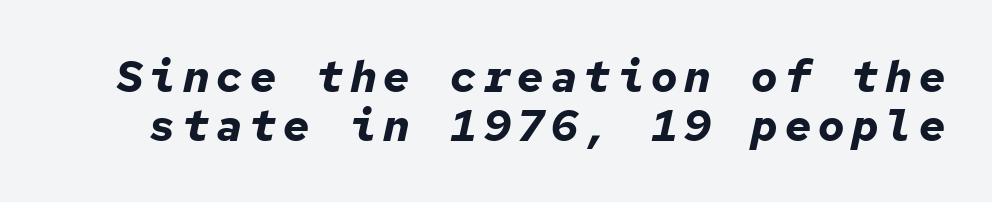
Q: Is the text bold? A: Yes.
Q: Is the text italic (slanted)? A: Yes, it leans right by about 12 degrees.
Q: Is the text underlined? A: No.
Q: Is the spacing between lines tight, normal or loose? A: Tight.
Q: Width (condensed, normal, or wide)? A: Normal.
Q: Stroke contrast? A: Low.
Q: x-height? A: Medium.
Q: Monospaced? A: Yes.
